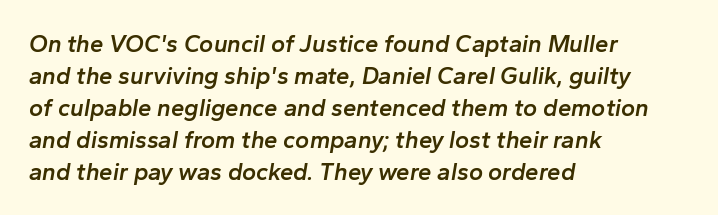
Q: Is the text bold? A: Semi-bold.
Q: Is the text italic (slanted)? A: Yes, it leans right by about 10 degrees.
Q: Is the text underlined? A: No.
Q: How is the paragraph aligned? A: Left-aligned.
Q: Is the spacing between letters normal or unusually wide? A: Normal.
Q: Is the spacing between lines tight, normal or loose? A: Normal.
